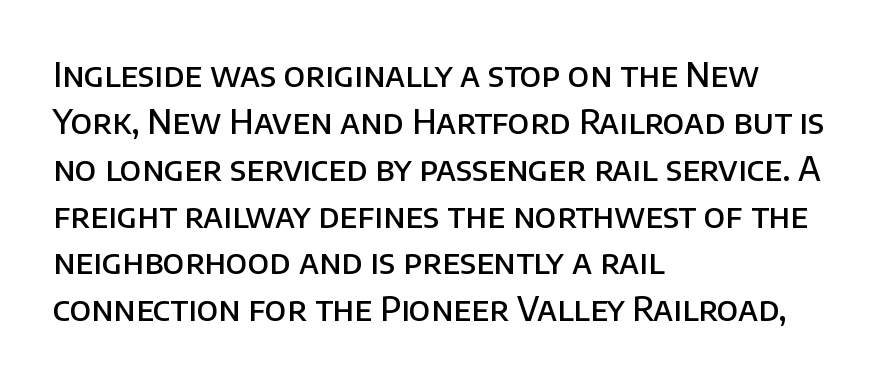
Q: Is the text bold? A: Semi-bold.
Q: Is the text italic (slanted)? A: No, it is upright.
Q: Is the typeface a serif or a sans-serif typeface? A: Sans-serif.
Q: Is the text underlined? A: No.
Q: How is the paragraph aligned? A: Left-aligned.
Q: Is the spacing between letters normal or unusually wide? A: Normal.
Q: Is the spacing between lines tight, normal or loose? A: Normal.
Q: Width (condensed, normal, or wide)? A: Normal.
Q: Stroke contrast? A: Low.
Q: x-height? A: Large.
Q: Monospaced? A: No.
